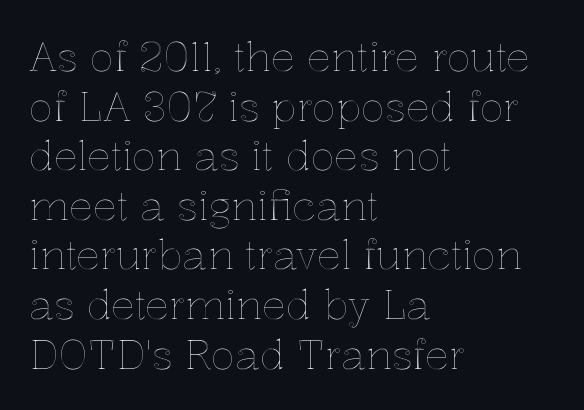
{"italic": "no", "width": "normal", "x_height": "medium", "monospaced": "no", "underline": "no", "align": "left", "line_spacing_ratio": 1.24, "letter_spacing": "normal", "letter_spacing_em": 0.0, "glyph_px": 40}
